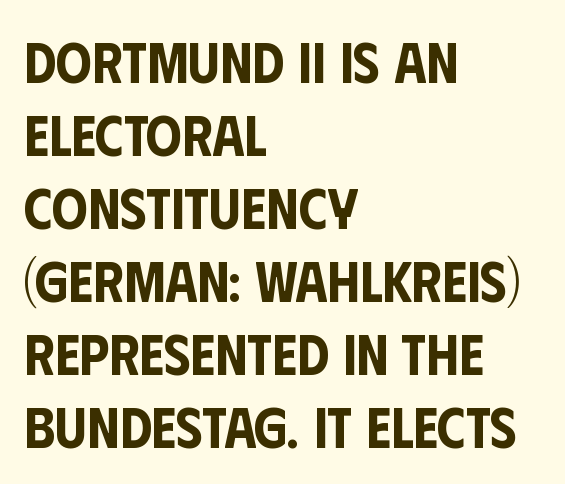
Unlike italic type, these characters show no tilt at all. These lines are set flush left with a ragged right edge. Regarding leading, the lines here are spaced in the standard way. A typesetter would call this proportional, since set widths differ per character.
